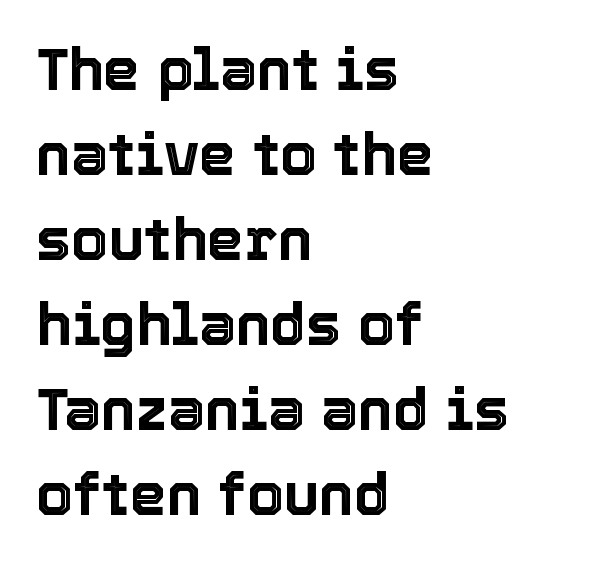
Q: Is the text italic (slanted)? A: No, it is upright.
Q: Is the text underlined? A: No.
Q: How is the paragraph aligned? A: Left-aligned.
Q: Is the spacing between letters normal or unusually wide? A: Normal.
Q: Is the spacing between lines tight, normal or loose? A: Normal.
Q: Width (condensed, normal, or wide)? A: Normal.
Q: x-height? A: Medium.
Q: Monospaced? A: No.
